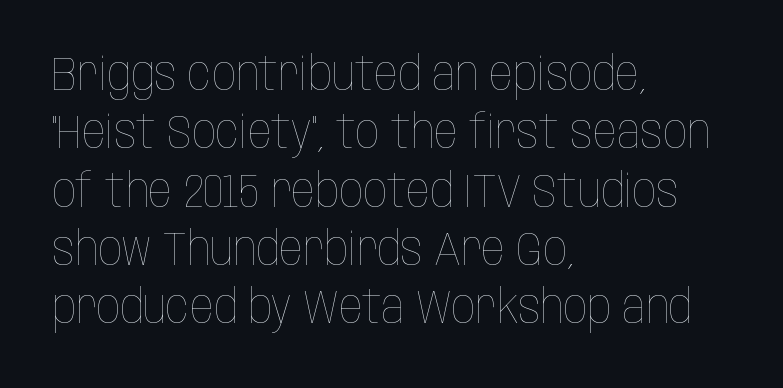
The image shows 47 px thin, condensed type, upright; set left-aligned, line spacing 1.24x, normal letter spacing, not underlined; low stroke contrast and a large x-height.
